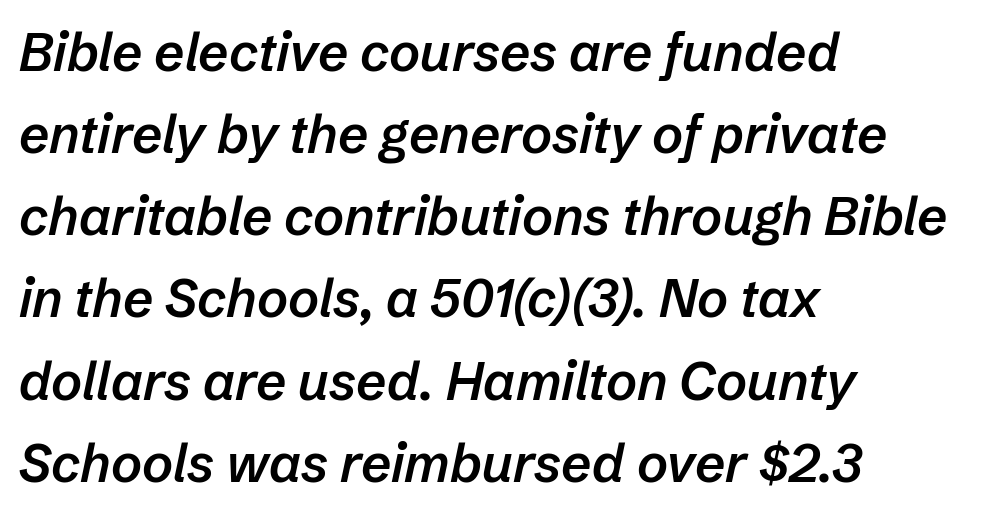
The specimen omits any rule beneath the text block's lines. Quick note: italic. Note the varied advance widths — an 'i' is clearly narrower than an 'm'. Each line starts at the same left margin while the right side varies. The gaps between neighbouring characters are ordinary and unremarkable.
